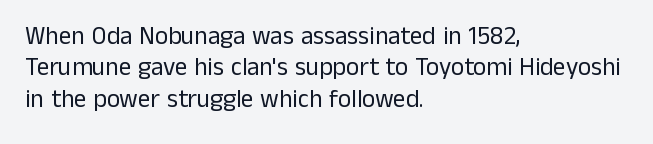
The image shows 25 px text type, upright; set left-aligned, normal line spacing (1.26x), normal letter spacing, not underlined.
